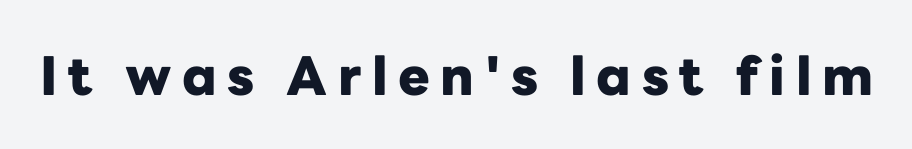
{"serif": "no", "italic": "no", "bold": "yes", "weight": "heavy", "width": "normal", "stroke_contrast": "low", "x_height": "medium", "monospaced": "no", "underline": "no", "letter_spacing": "wide", "letter_spacing_em": 0.2, "glyph_px": 53}
